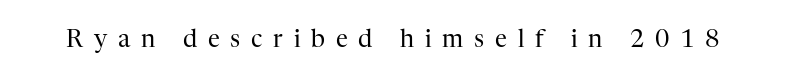
{"italic": "no", "bold": "no", "underline": "no", "letter_spacing": "wide", "letter_spacing_em": 0.45, "glyph_px": 24}
